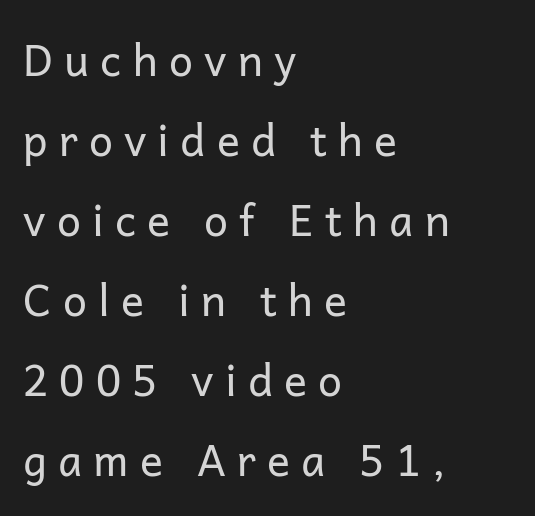
Lines of text with bare space underneath. Notice how the passage keeps a crisp vertical edge on the left only. Nope, no serifs anywhere on these letters. The type sits square on the baseline with zero lean.
